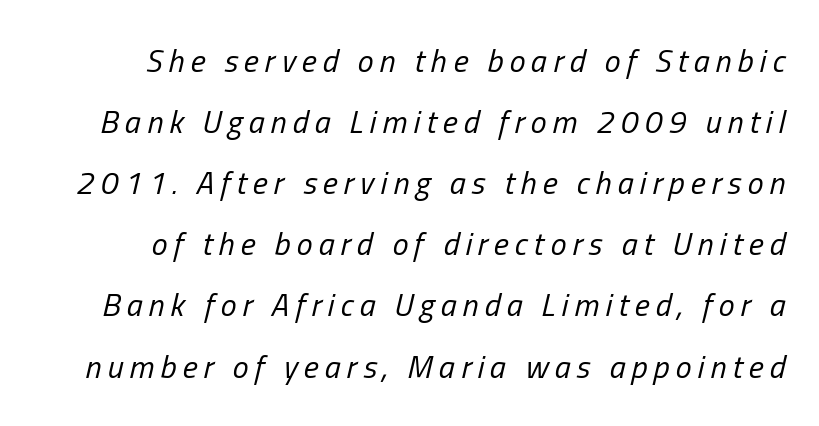
Q: Is the text bold? A: No.
Q: Is the text italic (slanted)? A: Yes, it leans right by about 13 degrees.
Q: Is the text underlined? A: No.
Q: Is the spacing between lines tight, normal or loose? A: Loose.
Q: Width (condensed, normal, or wide)? A: Condensed.
Q: Stroke contrast? A: Low.
Q: x-height? A: Medium.
Q: Monospaced? A: No.
